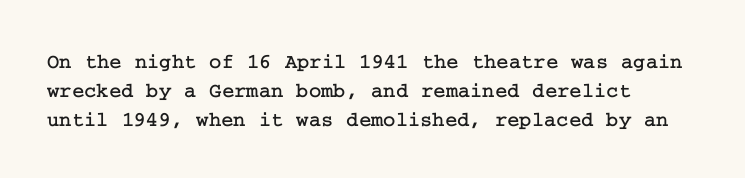
The image shows 21 px text type, upright; set left-aligned, normal line spacing (1.38x), normal letter spacing, not underlined.
